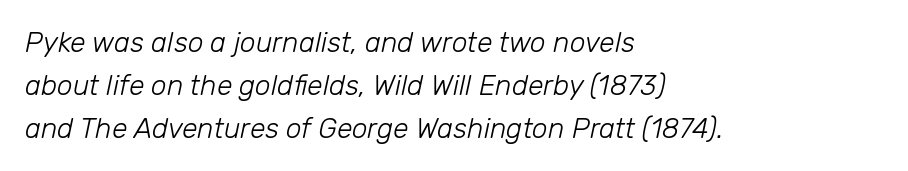
The strokes carry an ordinary text weight at most. Rule under the text: the space is simply empty. You can tell it's italic because the verticals aren't actually vertical. Visually the block forms a straight wall on the left and a jagged coastline on the right. Note the varied advance widths — an 'i' is clearly narrower than an 'm'. The rows are spaced the way most documents space them.
